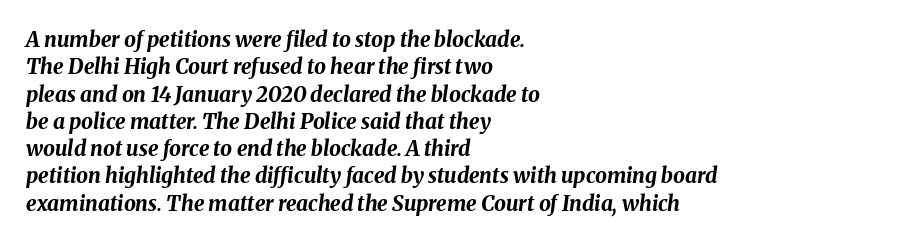
Q: Is the text bold? A: Yes.
Q: Is the text italic (slanted)? A: Yes, it leans right by about 8 degrees.
Q: Is the text underlined? A: No.
Q: How is the paragraph aligned? A: Left-aligned.
Q: Is the spacing between letters normal or unusually wide? A: Normal.
Q: Is the spacing between lines tight, normal or loose? A: Normal.
